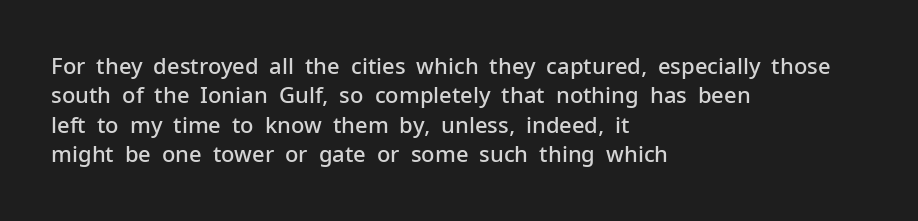
{"italic": "no", "bold": "semi", "underline": "no", "align": "left", "line_spacing": "normal", "line_spacing_ratio": 1.34, "letter_spacing": "normal", "letter_spacing_em": 0.0, "glyph_px": 22}
